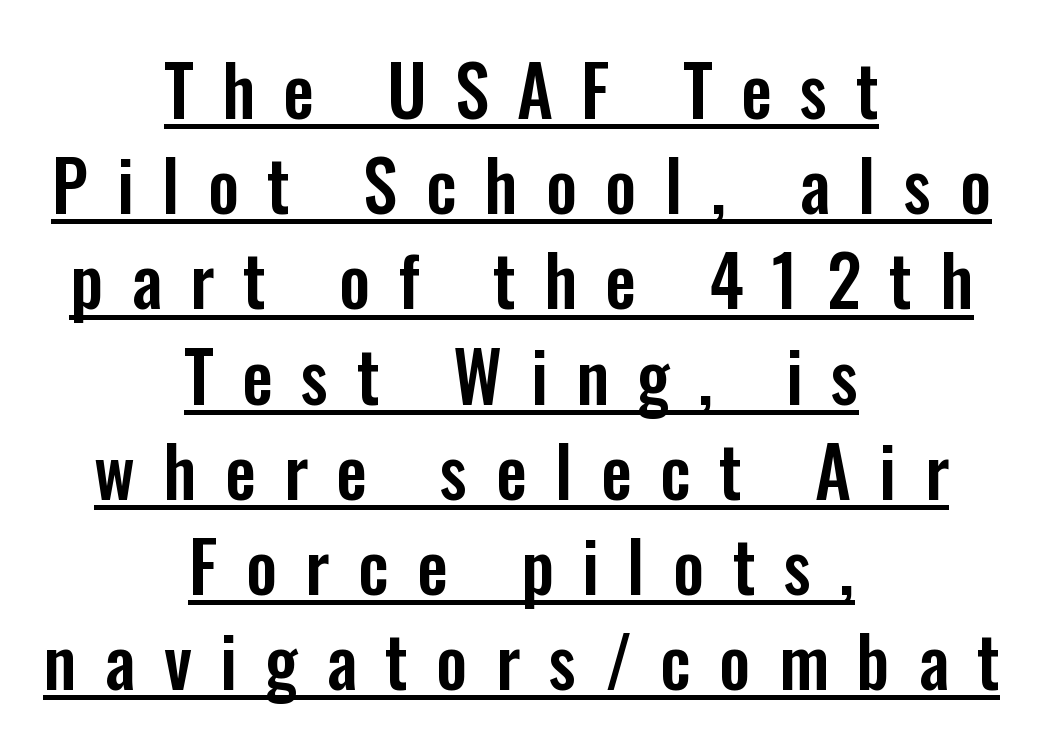
Q: Is the text italic (slanted)? A: No, it is upright.
Q: Is the typeface a serif or a sans-serif typeface? A: Sans-serif.
Q: Is the text underlined? A: Yes.
Q: How is the paragraph aligned? A: Centered.
Q: Is the spacing between letters normal or unusually wide? A: Unusually wide.
Q: Is the spacing between lines tight, normal or loose? A: Normal.
Q: Width (condensed, normal, or wide)? A: Condensed.
Q: Stroke contrast? A: Low.
Q: x-height? A: Medium.
Q: Monospaced? A: No.
